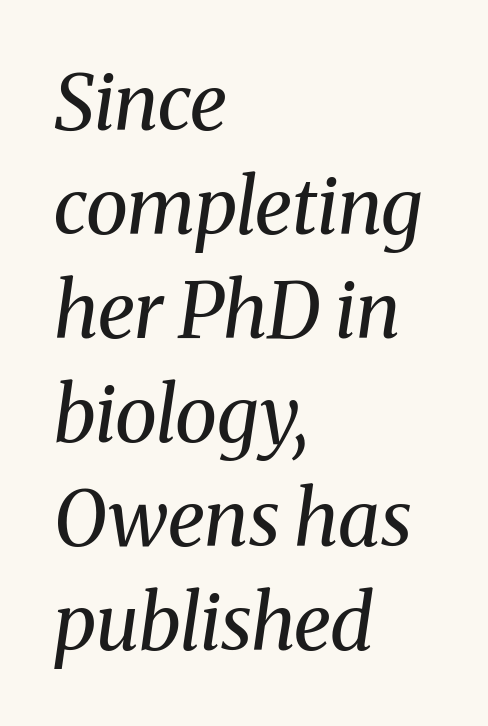
The image shows 77 px regular-weight serif type, italic (leaning right); set left-aligned, normal line spacing (1.35x), normal letter spacing, not underlined; medium stroke contrast and a medium x-height.
